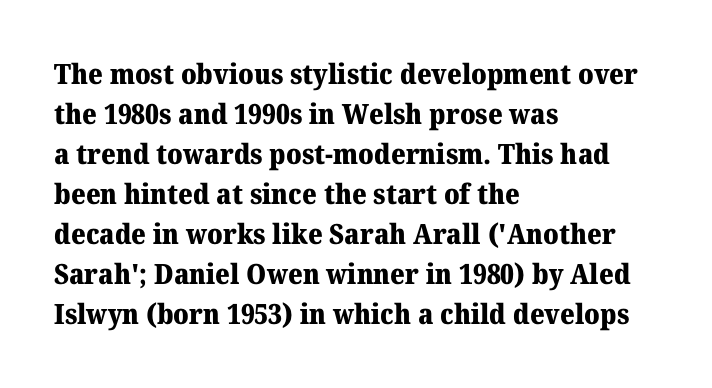
The image shows 28 px heavy serif type, upright; set left-aligned, normal line spacing (1.43x), normal letter spacing, not underlined; medium stroke contrast and a medium x-height.
